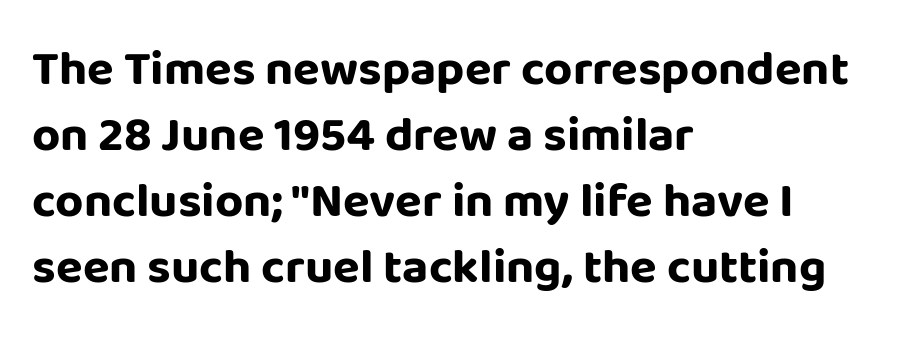
Q: Is the text bold? A: Yes.
Q: Is the text italic (slanted)? A: No, it is upright.
Q: Is the typeface a serif or a sans-serif typeface? A: Sans-serif.
Q: Is the text underlined? A: No.
Q: How is the paragraph aligned? A: Left-aligned.
Q: Is the spacing between letters normal or unusually wide? A: Normal.
Q: Is the spacing between lines tight, normal or loose? A: Normal.
Q: Width (condensed, normal, or wide)? A: Normal.
Q: Stroke contrast? A: Low.
Q: x-height? A: Large.
Q: Monospaced? A: No.
